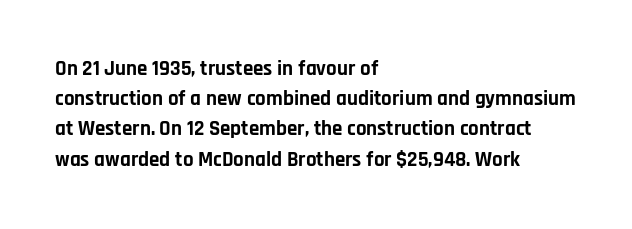
{"italic": "no", "bold": "yes", "underline": "no", "align": "left", "line_spacing": "normal", "line_spacing_ratio": 1.44, "letter_spacing": "normal", "letter_spacing_em": 0.0, "glyph_px": 21}
